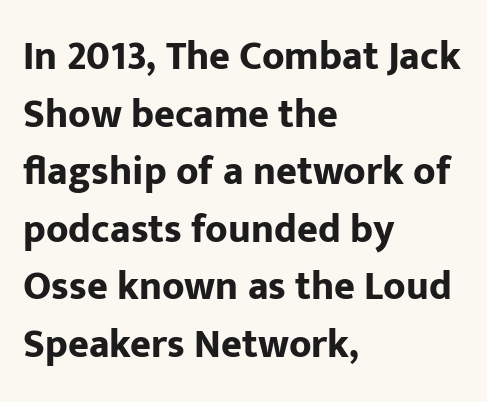
Q: Is the text bold? A: Yes.
Q: Is the text italic (slanted)? A: No, it is upright.
Q: Is the typeface a serif or a sans-serif typeface? A: Sans-serif.
Q: Is the text underlined? A: No.
Q: How is the paragraph aligned? A: Left-aligned.
Q: Is the spacing between letters normal or unusually wide? A: Normal.
Q: Is the spacing between lines tight, normal or loose? A: Normal.
Q: Width (condensed, normal, or wide)? A: Normal.
Q: Stroke contrast? A: Low.
Q: x-height? A: Medium.
Q: Monospaced? A: No.
